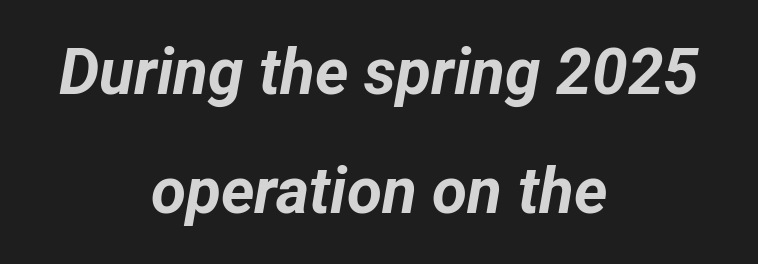
Line starts and ends both wander, symmetrically. The baseline area is clear. Tracking here is standard; glyphs follow each other at the usual distance. Note the varied advance widths — an 'i' is clearly narrower than an 'm'. Does the weight exceed regular? Yes, all the way to bold.
